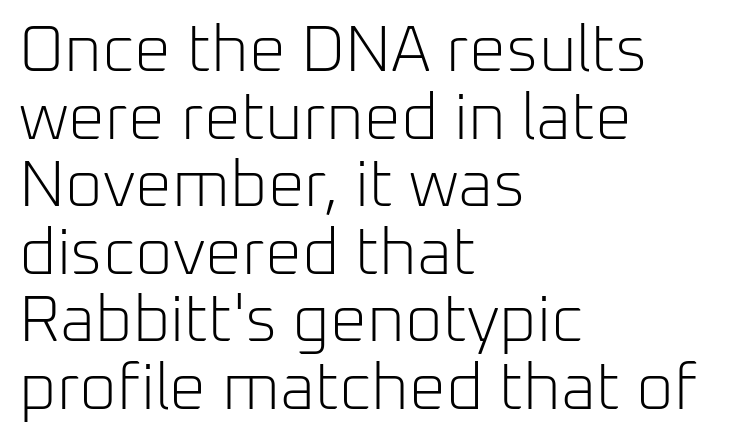
The image shows 65 px light sans-serif type, upright; set left-aligned, tight line spacing (1.04x), normal letter spacing, not underlined; low stroke contrast and a medium x-height.
